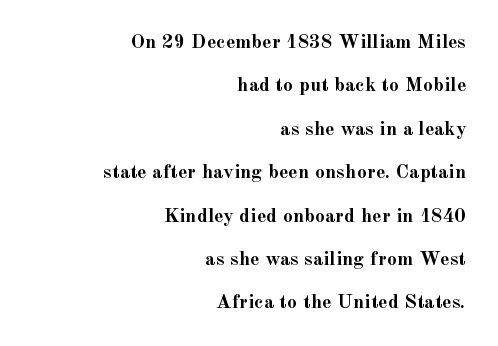
Q: Is the text bold? A: Yes.
Q: Is the text italic (slanted)? A: No, it is upright.
Q: Is the text underlined? A: No.
Q: How is the paragraph aligned? A: Right-aligned.
Q: Is the spacing between letters normal or unusually wide? A: Normal.
Q: Is the spacing between lines tight, normal or loose? A: Loose.
